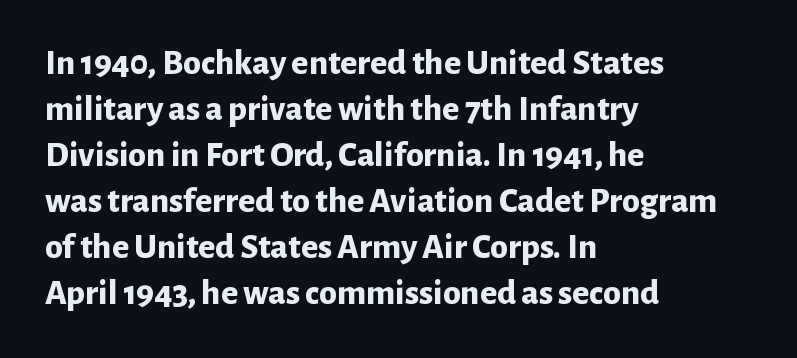
{"serif": "no", "italic": "no", "bold": "yes", "weight": "bold", "width": "normal", "stroke_contrast": "low", "x_height": "medium", "monospaced": "no", "underline": "no", "align": "left", "line_spacing": "normal", "line_spacing_ratio": 1.28, "letter_spacing": "normal", "letter_spacing_em": 0.0, "glyph_px": 36}
